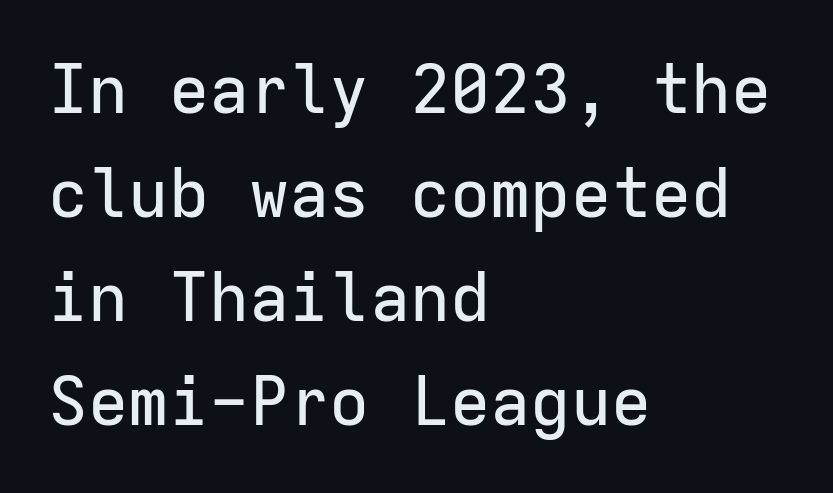
Q: Is the text italic (slanted)? A: No, it is upright.
Q: Is the typeface a serif or a sans-serif typeface? A: Sans-serif.
Q: Is the text underlined? A: No.
Q: How is the paragraph aligned? A: Left-aligned.
Q: Is the spacing between letters normal or unusually wide? A: Normal.
Q: Is the spacing between lines tight, normal or loose? A: Normal.
Q: Width (condensed, normal, or wide)? A: Normal.
Q: Stroke contrast? A: Low.
Q: x-height? A: Medium.
Q: Monospaced? A: Yes.
